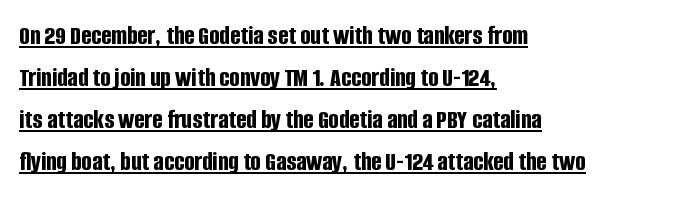
The image shows 27 px bold type, upright; set left-aligned, normal line spacing (1.55x), normal letter spacing, underlined.
